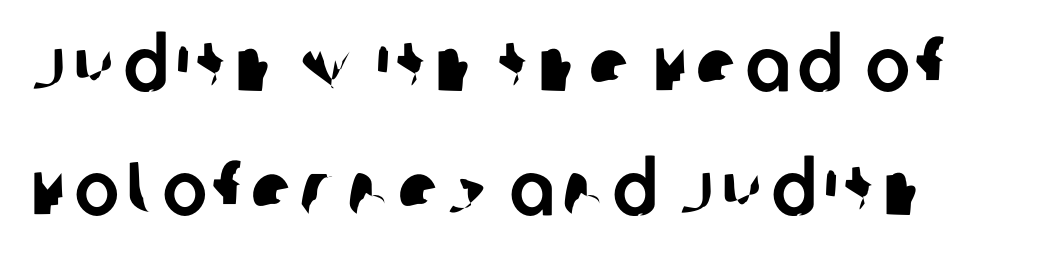
{"serif": "no", "width": "normal", "stroke_contrast": "low", "x_height": "large", "monospaced": "no", "underline": "no", "line_spacing": "normal", "line_spacing_ratio": 1.66, "glyph_px": 75}
